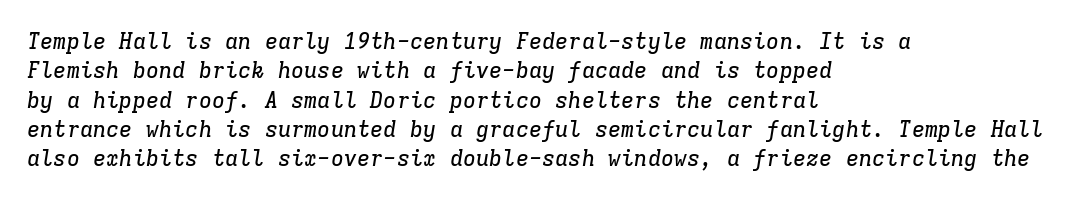
{"italic": "yes", "lean": "right", "slant_degrees": 9, "underline": "no", "align": "left", "line_spacing": "normal", "line_spacing_ratio": 1.33, "letter_spacing": "normal", "letter_spacing_em": 0.0, "glyph_px": 22}
